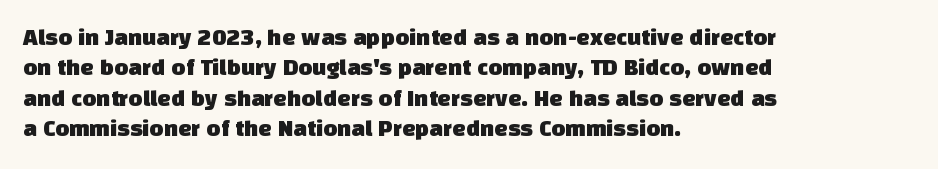
The image shows 24 px text type; set left-aligned, normal line spacing (1.27x), normal letter spacing, not underlined.
